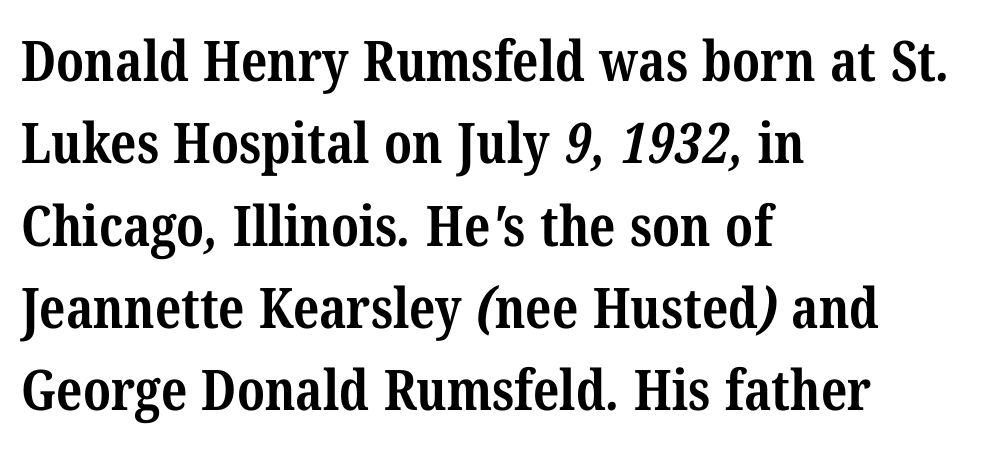
Q: Is the text bold? A: Yes.
Q: Is the typeface a serif or a sans-serif typeface? A: Serif.
Q: Is the text underlined? A: No.
Q: How is the paragraph aligned? A: Left-aligned.
Q: Is the spacing between letters normal or unusually wide? A: Normal.
Q: Is the spacing between lines tight, normal or loose? A: Normal.
Q: Width (condensed, normal, or wide)? A: Condensed.
Q: Stroke contrast? A: Medium.
Q: x-height? A: Medium.
Q: Monospaced? A: No.
